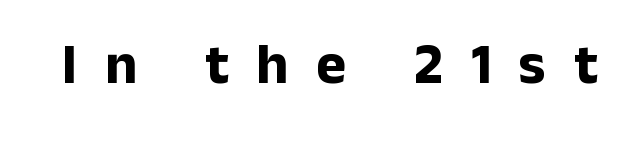
{"serif": "no", "italic": "no", "bold": "yes", "weight": "bold", "width": "normal", "stroke_contrast": "low", "x_height": "medium", "monospaced": "no", "underline": "no", "letter_spacing": "wide", "letter_spacing_em": 0.49, "glyph_px": 57}
